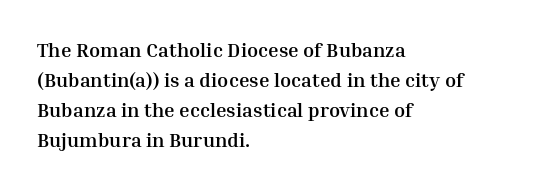
Alignment: flush left. Tall strokes in this sample are plumb rather than angled. Successive baselines arrive at the customary interval. The rendering uses a bold face; every stroke is thick and dark. The specimen omits any rule beneath the text block's lines. Short note: letters normally spaced.
